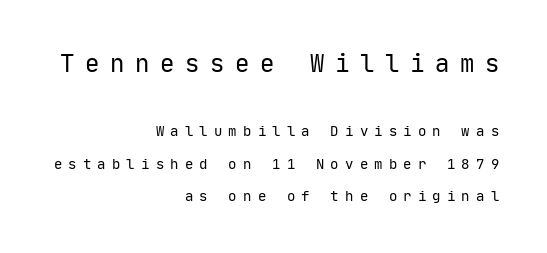
The image shows 24 px text type, upright; set right-aligned, loose line spacing (2.3x), unusually wide letter spacing (+0.44 em), not underlined; the first (top) block is 1.71x larger.
